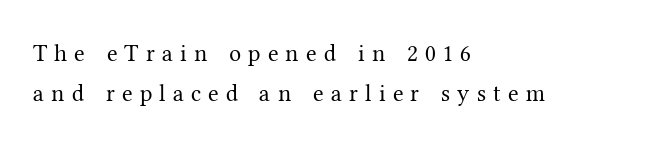
{"italic": "no", "bold": "no", "underline": "no", "align": "left", "line_spacing": "normal", "line_spacing_ratio": 1.68, "letter_spacing": "wide", "letter_spacing_em": 0.3, "glyph_px": 24}
